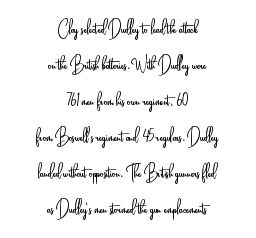
Q: Is the text bold? A: No.
Q: Is the text underlined? A: No.
Q: How is the paragraph aligned? A: Centered.
Q: Is the spacing between letters normal or unusually wide? A: Normal.
Q: Is the spacing between lines tight, normal or loose? A: Normal.
